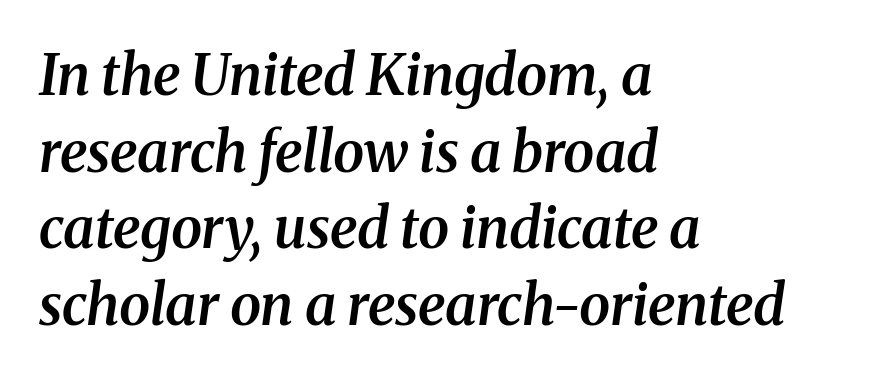
The image shows 56 px semibold serif type, italic (leaning right); set left-aligned, normal line spacing (1.37x), normal letter spacing, not underlined; medium stroke contrast and a medium x-height.
